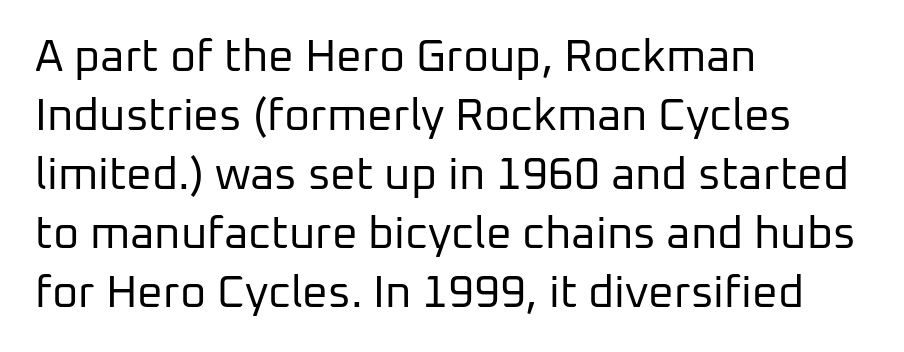
The image shows 45 px regular-weight sans-serif type, upright; set left-aligned, normal line spacing (1.31x), normal letter spacing, not underlined; low stroke contrast and a medium x-height.
